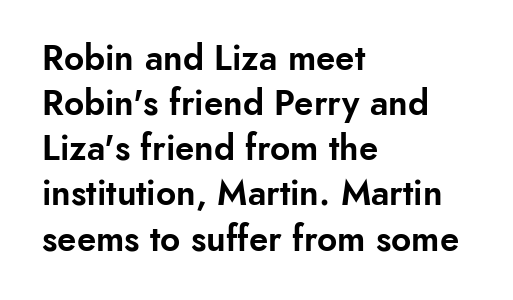
{"serif": "no", "italic": "no", "width": "normal", "stroke_contrast": "low", "x_height": "small", "monospaced": "no", "underline": "no", "align": "left", "line_spacing": "normal", "line_spacing_ratio": 1.29, "letter_spacing": "normal", "letter_spacing_em": 0.0, "glyph_px": 35}
